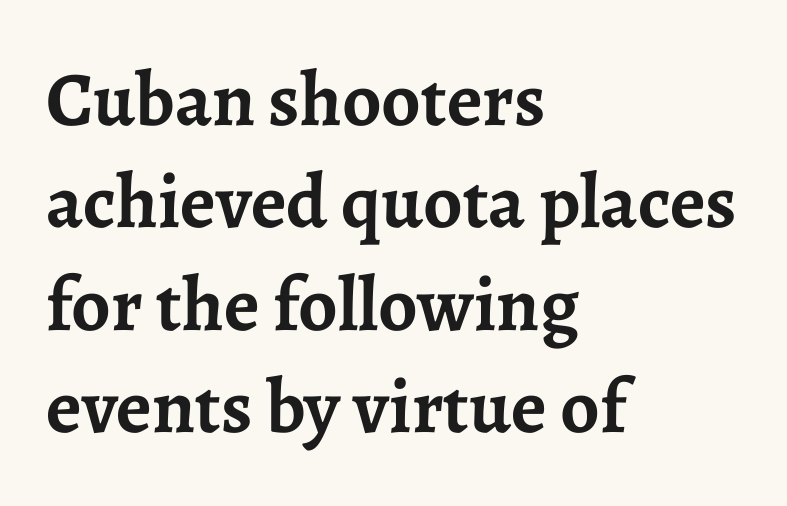
Note: serifs present on the glyphs. Does the leading feel generous? No, just average. The ragged edge is on the right, which tells us the setting is flush left. This is the regular roman posture of the typeface. Varying glyph widths throughout — classic text-font behaviour. As a designer I'd log this as weight 700, bold.
